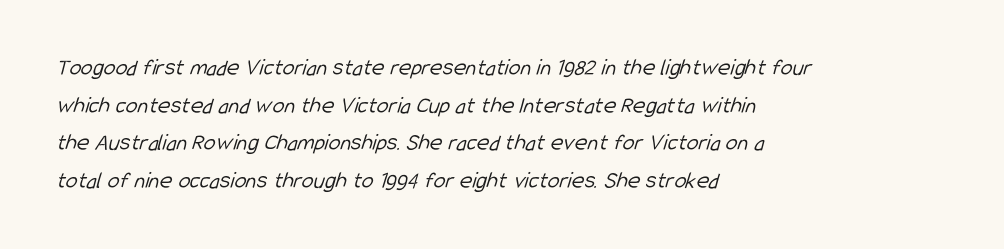
Q: Is the text bold? A: No.
Q: Is the text underlined? A: No.
Q: How is the paragraph aligned? A: Left-aligned.
Q: Is the spacing between letters normal or unusually wide? A: Normal.
Q: Is the spacing between lines tight, normal or loose? A: Normal.
